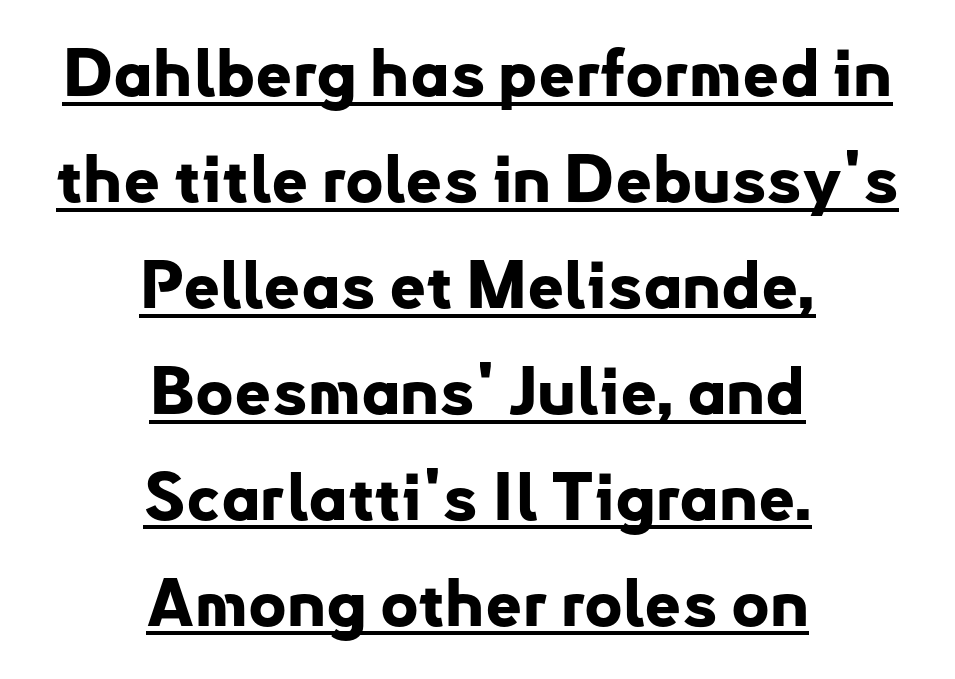
The image shows 65 px bold sans-serif type, upright; set centered, normal line spacing (1.63x), normal letter spacing, underlined; low stroke contrast and a small x-height.
